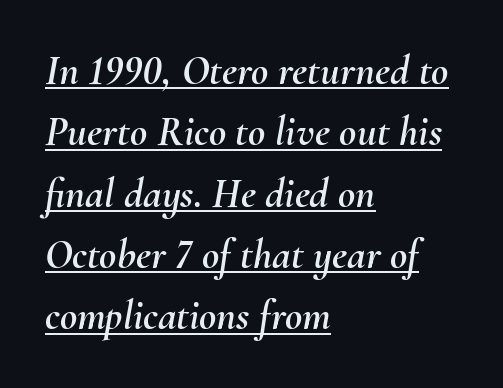
Q: Is the text italic (slanted)? A: Yes, it leans right by about 10 degrees.
Q: Is the text underlined? A: Yes.
Q: How is the paragraph aligned? A: Left-aligned.
Q: Is the spacing between letters normal or unusually wide? A: Normal.
Q: Is the spacing between lines tight, normal or loose? A: Normal.
Q: Width (condensed, normal, or wide)? A: Normal.
Q: Stroke contrast? A: Medium.
Q: x-height? A: Small.
Q: Monospaced? A: No.
